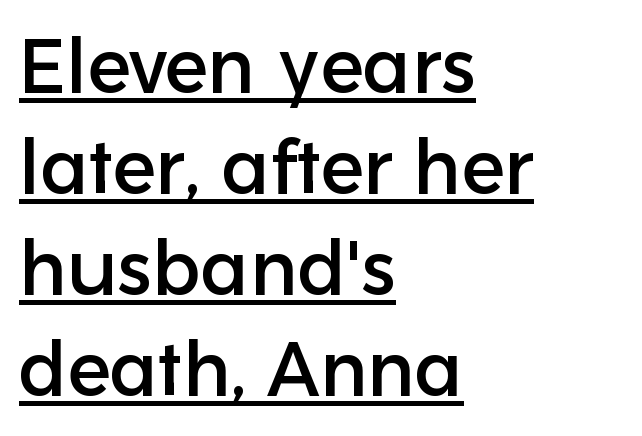
{"serif": "no", "italic": "no", "width": "normal", "stroke_contrast": "low", "x_height": "medium", "monospaced": "no", "underline": "yes", "align": "left", "line_spacing": "normal", "line_spacing_ratio": 1.33, "letter_spacing": "normal", "letter_spacing_em": 0.0, "glyph_px": 76}
